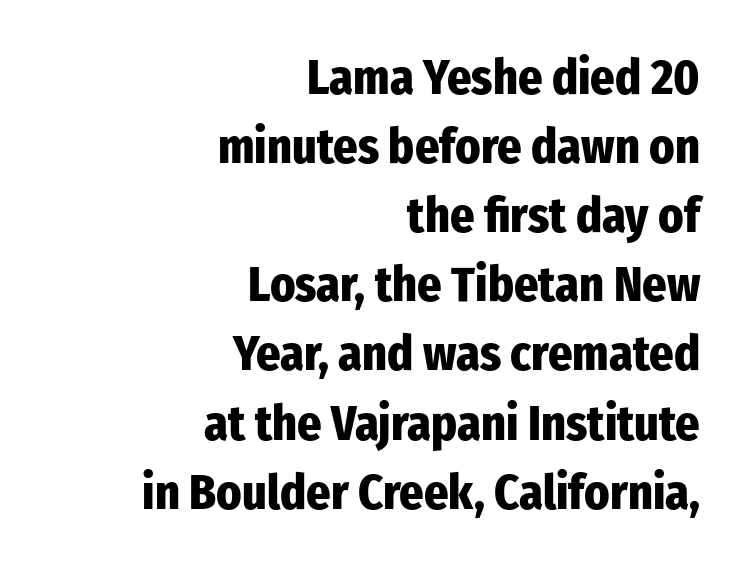
The image shows 48 px heavy, condensed sans-serif type, upright; set right-aligned, normal line spacing (1.44x), normal letter spacing, not underlined; low stroke contrast and a medium x-height.
